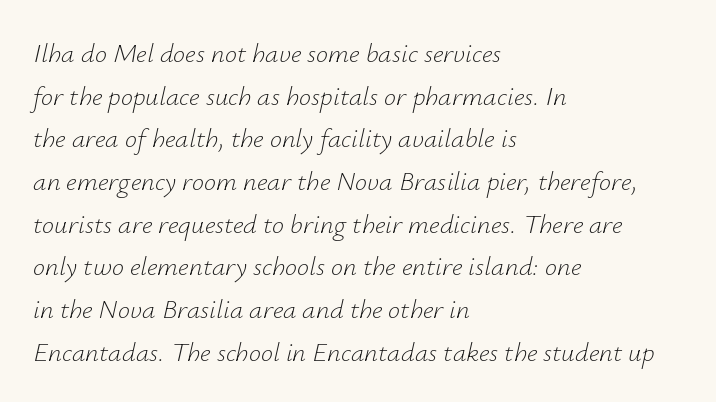
{"italic": "yes", "lean": "right", "slant_degrees": 12, "bold": "no", "underline": "no", "align": "left", "line_spacing": "normal", "line_spacing_ratio": 1.58, "letter_spacing": "normal", "letter_spacing_em": 0.0, "glyph_px": 27}
